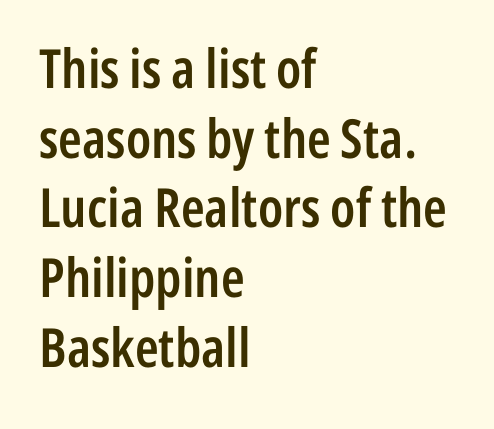
Q: Is the text bold? A: Semi-bold.
Q: Is the text italic (slanted)? A: No, it is upright.
Q: Is the typeface a serif or a sans-serif typeface? A: Sans-serif.
Q: Is the text underlined? A: No.
Q: How is the paragraph aligned? A: Left-aligned.
Q: Is the spacing between letters normal or unusually wide? A: Normal.
Q: Is the spacing between lines tight, normal or loose? A: Normal.
Q: Width (condensed, normal, or wide)? A: Condensed.
Q: Stroke contrast? A: Low.
Q: x-height? A: Medium.
Q: Monospaced? A: No.
